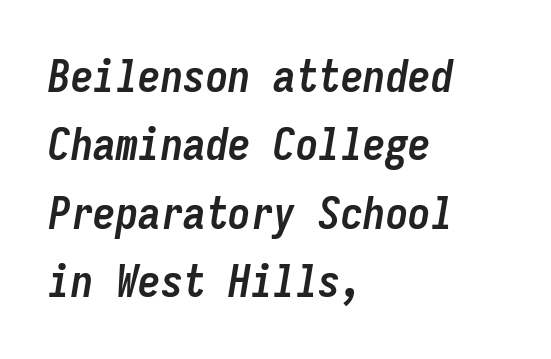
The image shows 45 px semibold, condensed type, italic (leaning right), monospaced; set left-aligned, normal line spacing (1.52x), normal letter spacing, not underlined; low stroke contrast and a medium x-height.
